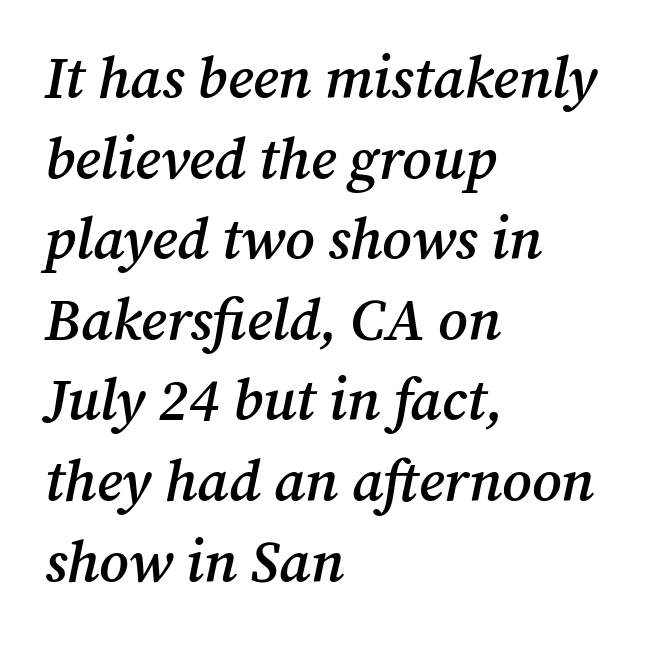
Q: Is the text bold? A: Semi-bold.
Q: Is the text italic (slanted)? A: Yes, it leans right by about 12 degrees.
Q: Is the typeface a serif or a sans-serif typeface? A: Serif.
Q: Is the text underlined? A: No.
Q: How is the paragraph aligned? A: Left-aligned.
Q: Is the spacing between letters normal or unusually wide? A: Normal.
Q: Is the spacing between lines tight, normal or loose? A: Normal.
Q: Width (condensed, normal, or wide)? A: Normal.
Q: Stroke contrast? A: Medium.
Q: x-height? A: Medium.
Q: Monospaced? A: No.
